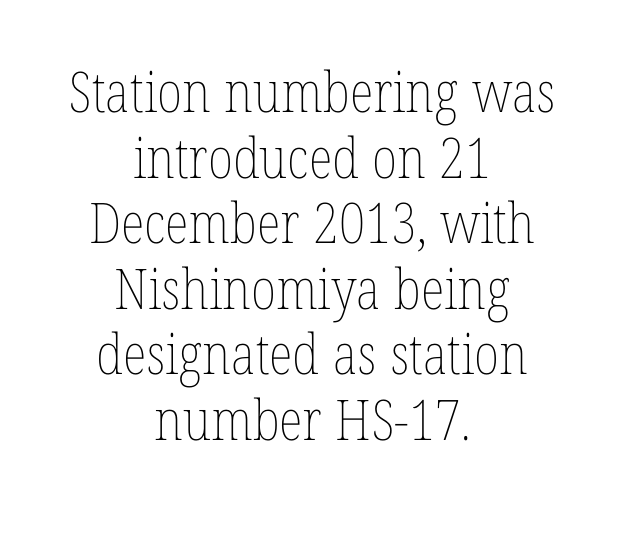
Does extra space separate the letters? No, they use regular spacing. Horizontal alignment here is central, giving a formal, balanced look. You could not count columns in this text — the font is proportionally spaced. Letters rest on an invisible, unmarked baseline. Do the letters lean? They stand straight.
